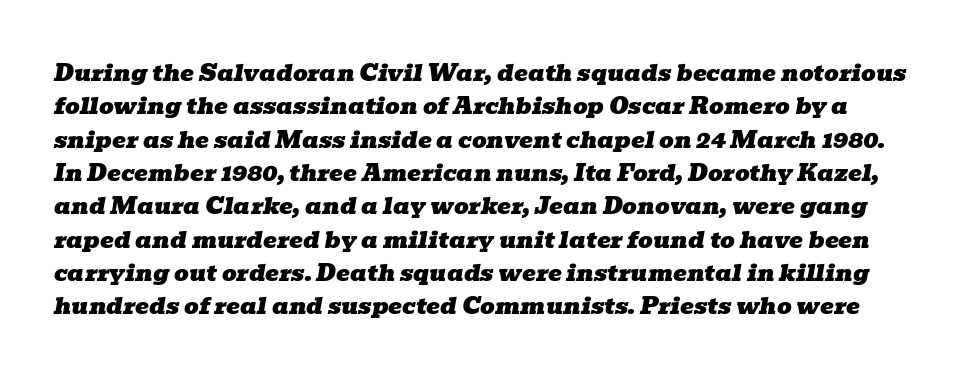
Q: Is the text italic (slanted)? A: Yes, it leans right by about 10 degrees.
Q: Is the text underlined? A: No.
Q: Is the spacing between letters normal or unusually wide? A: Normal.
Q: Is the spacing between lines tight, normal or loose? A: Normal.
